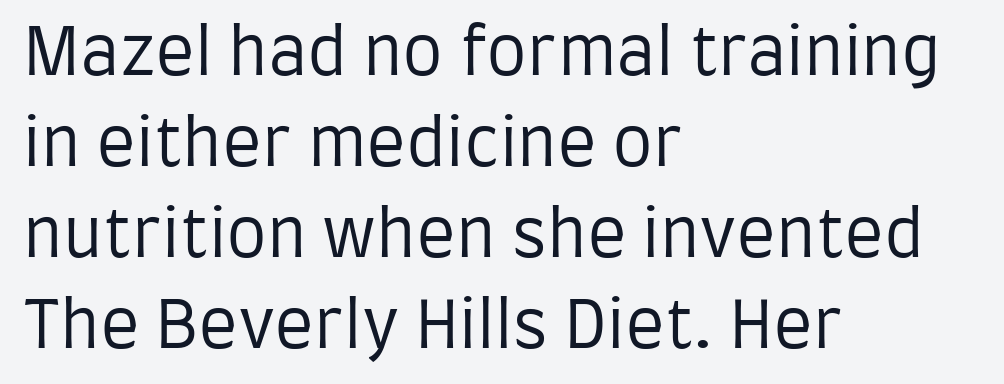
Look at the tracking — it's just the regular setting, nothing added. This rendering uses left alignment, leaving the right contour irregular. The font sits on the lighter half of the weight spectrum, regular included. Posture: straight, roman, zero tilt.
